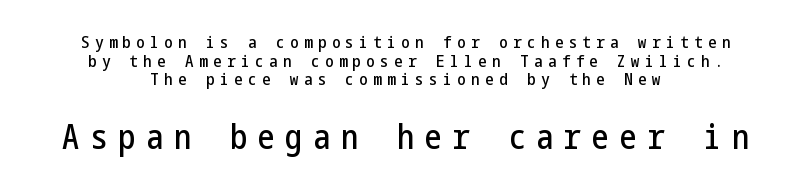
{"serif": "no", "italic": "no", "width": "condensed", "stroke_contrast": "low", "x_height": "medium", "underline": "no", "align": "center", "line_spacing": "tight", "line_spacing_ratio": 1.09, "letter_spacing": "wide", "letter_spacing_em": 0.32, "larger_block": "second", "size_ratio": 2.0, "glyph_px": 34}
